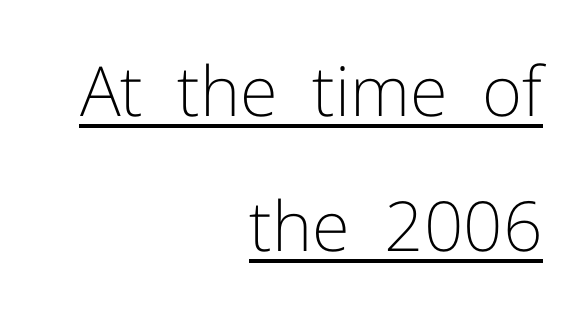
Q: Is the text bold? A: No.
Q: Is the text italic (slanted)? A: No, it is upright.
Q: Is the typeface a serif or a sans-serif typeface? A: Sans-serif.
Q: Is the text underlined? A: Yes.
Q: How is the paragraph aligned? A: Right-aligned.
Q: Is the spacing between letters normal or unusually wide? A: Normal.
Q: Is the spacing between lines tight, normal or loose? A: Loose.
Q: Width (condensed, normal, or wide)? A: Normal.
Q: Stroke contrast? A: Low.
Q: x-height? A: Medium.
Q: Monospaced? A: No.
